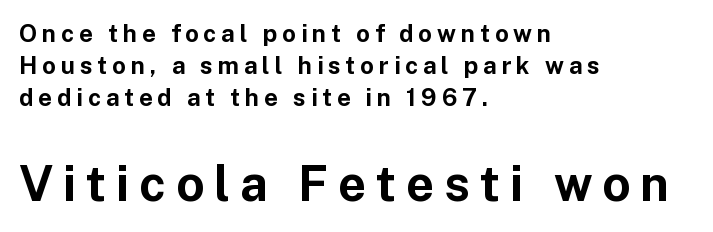
Note the varied advance widths — an 'i' is clearly narrower than an 'm'. Note: no serifs on the glyphs. Reading top to bottom, the characters get bigger at the block break. The paragraph shown leans on its left margin. You can tell it's not italic because the verticals are truly vertical.
